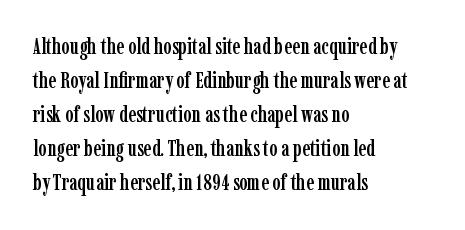
The image shows 22 px text type, upright; set left-aligned, normal line spacing (1.55x), normal letter spacing, not underlined.
